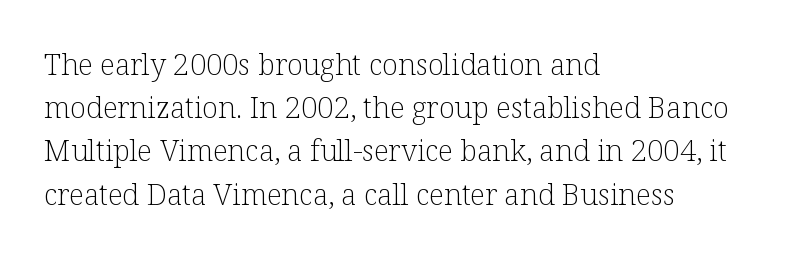
{"serif": "yes", "italic": "no", "bold": "no", "weight": "light", "width": "normal", "stroke_contrast": "low", "x_height": "medium", "monospaced": "no", "underline": "no", "align": "left", "line_spacing": "normal", "line_spacing_ratio": 1.49, "letter_spacing": "normal", "letter_spacing_em": 0.0, "glyph_px": 29}
